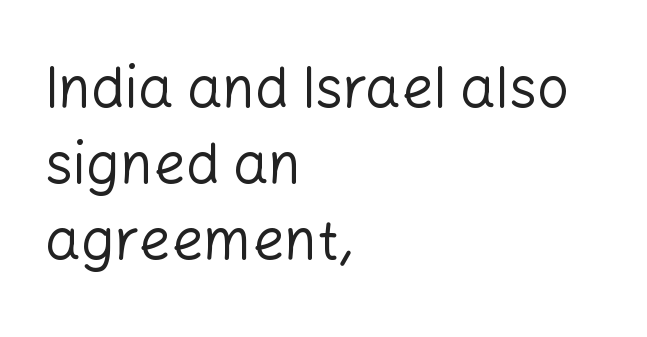
Caption: standard tracking, unaltered. The text was rendered using a sans face with plain stroke endings. The passage is arranged the way most books set body copy — flush left. Unmarked baselines from the first word to the last. A quiet, ordinary-to-light weight characterises the typeface.
